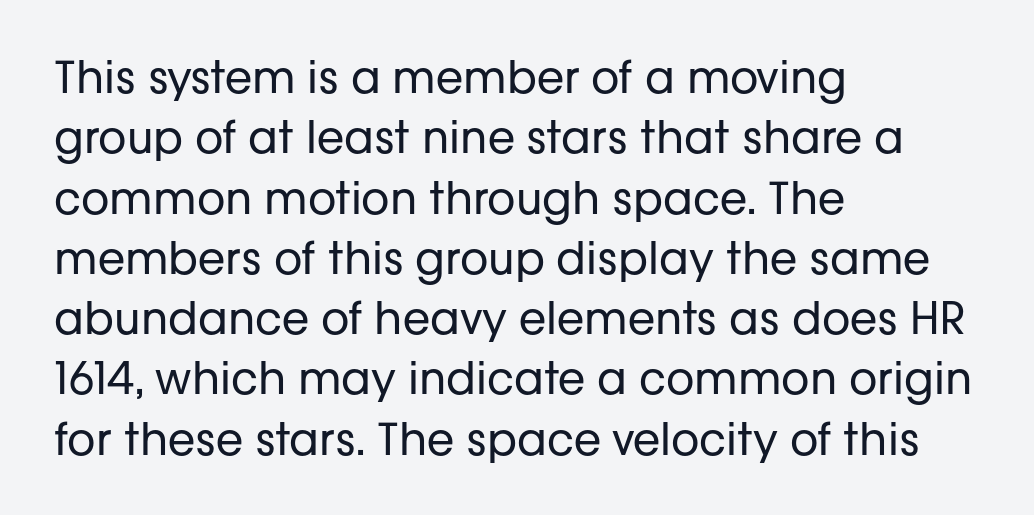
Q: Is the text bold? A: No.
Q: Is the text italic (slanted)? A: No, it is upright.
Q: Is the typeface a serif or a sans-serif typeface? A: Sans-serif.
Q: Is the text underlined? A: No.
Q: How is the paragraph aligned? A: Left-aligned.
Q: Is the spacing between letters normal or unusually wide? A: Normal.
Q: Is the spacing between lines tight, normal or loose? A: Normal.
Q: Width (condensed, normal, or wide)? A: Normal.
Q: Stroke contrast? A: Low.
Q: x-height? A: Medium.
Q: Monospaced? A: No.
